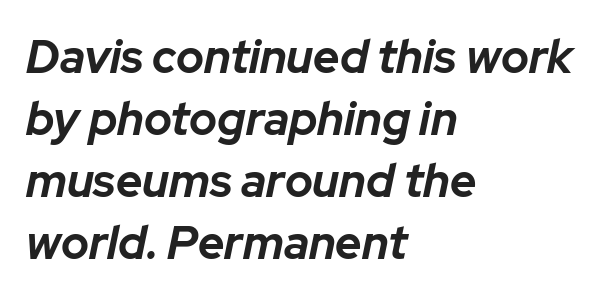
Q: Is the text bold? A: Yes.
Q: Is the text italic (slanted)? A: Yes, it leans right by about 12 degrees.
Q: Is the text underlined? A: No.
Q: How is the paragraph aligned? A: Left-aligned.
Q: Is the spacing between letters normal or unusually wide? A: Normal.
Q: Is the spacing between lines tight, normal or loose? A: Normal.
Q: Width (condensed, normal, or wide)? A: Normal.
Q: Stroke contrast? A: Low.
Q: x-height? A: Medium.
Q: Monospaced? A: No.
